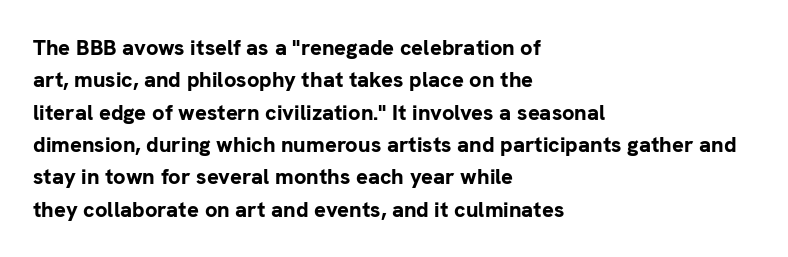
This block has exactly the height ordinary leading produces. A roman cut, with each character standing at attention. Typesetter's note: full bold, strokes at maximum text heaviness. The rendering anchors every line to the left-hand side.
